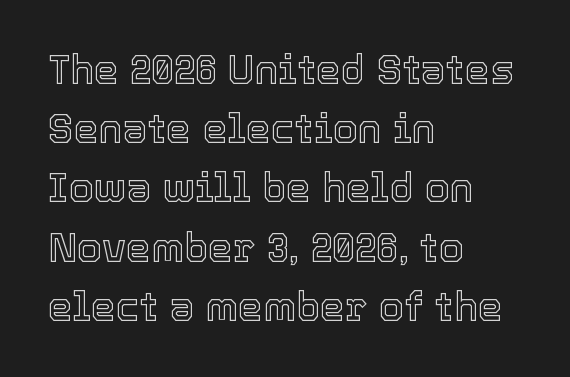
The image shows 40 px text type, upright; set left-aligned, normal line spacing (1.48x), normal letter spacing, not underlined; a medium x-height.
